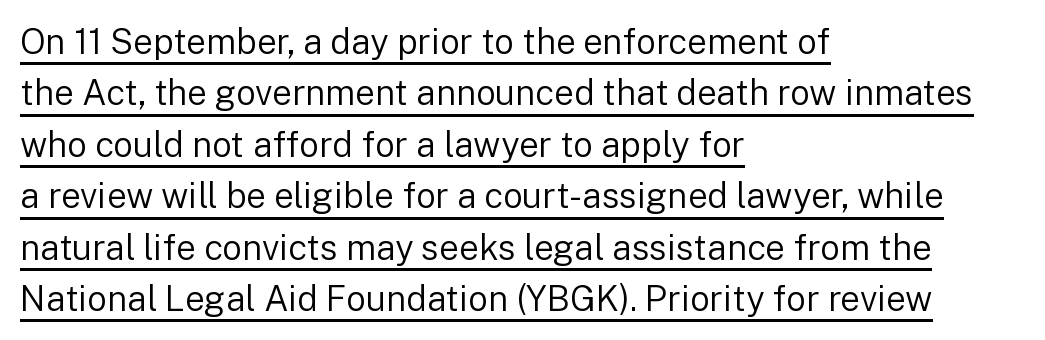
Reading down the column, the eye jumps a familiar distance to each next line. Is this a fixed-width face? No — the glyphs have proportional, varying widths. Has an underline been added? It has. The letters carry no serifs — their stems end cleanly without finishing strokes.
